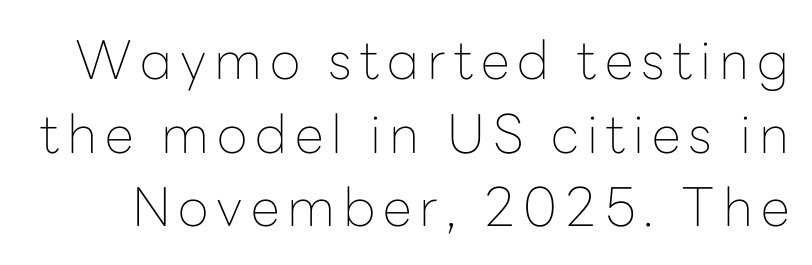
Q: Is the text bold? A: No.
Q: Is the text italic (slanted)? A: No, it is upright.
Q: Is the typeface a serif or a sans-serif typeface? A: Sans-serif.
Q: Is the text underlined? A: No.
Q: Is the spacing between lines tight, normal or loose? A: Normal.
Q: Width (condensed, normal, or wide)? A: Normal.
Q: Stroke contrast? A: Low.
Q: x-height? A: Medium.
Q: Monospaced? A: No.
